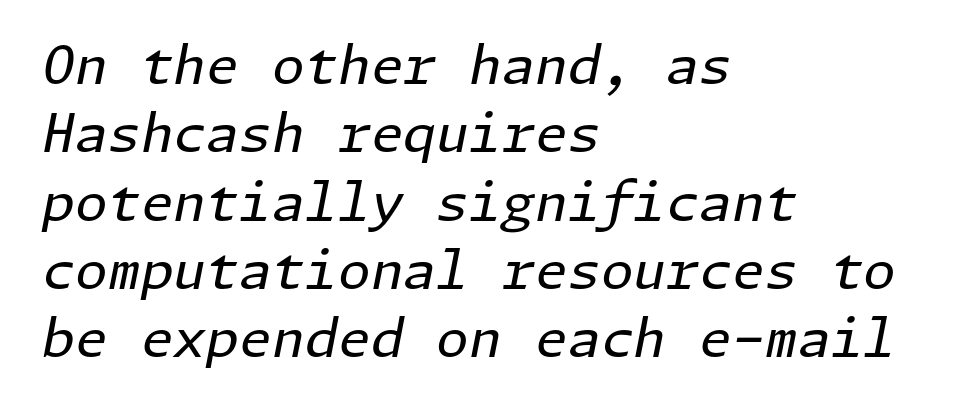
Q: Is the text bold? A: No.
Q: Is the text italic (slanted)? A: Yes, it leans right by about 11 degrees.
Q: Is the text underlined? A: No.
Q: How is the paragraph aligned? A: Left-aligned.
Q: Is the spacing between letters normal or unusually wide? A: Normal.
Q: Is the spacing between lines tight, normal or loose? A: Normal.
Q: Width (condensed, normal, or wide)? A: Normal.
Q: Stroke contrast? A: Low.
Q: x-height? A: Medium.
